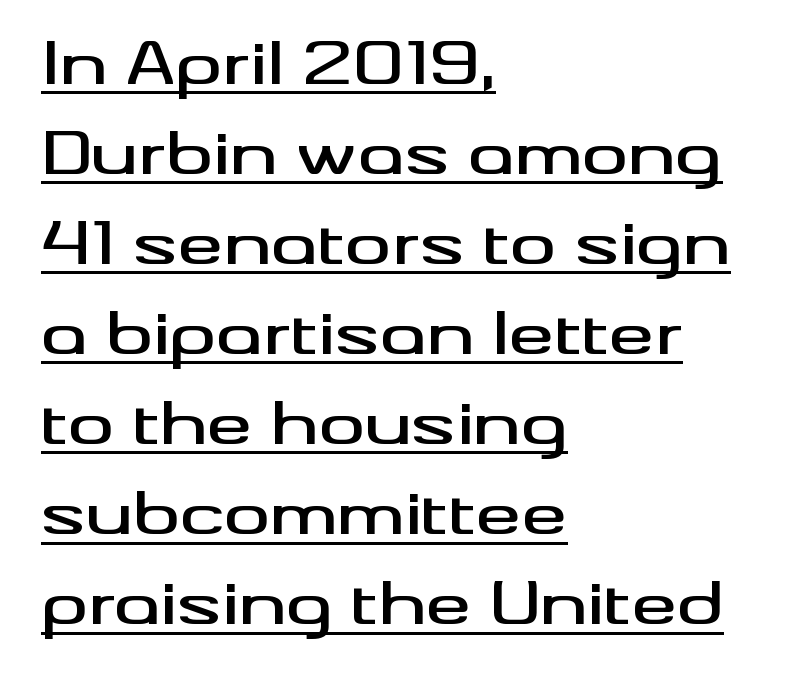
The letters advance in unequal steps, a hallmark of proportional type. Serif or sans? Sans — the stroke terminals are bare. Notice how the passage keeps a crisp vertical edge on the left only. No italicization has been applied; the sample stays upright.
